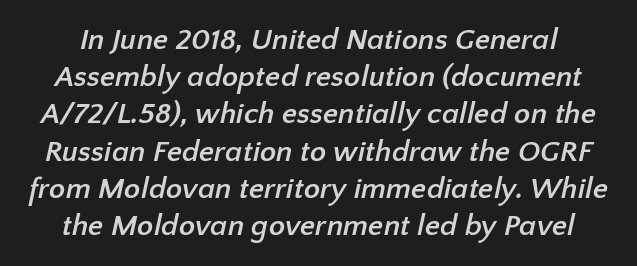
Q: Is the text bold? A: Yes.
Q: Is the typeface a serif or a sans-serif typeface? A: Sans-serif.
Q: Is the text underlined? A: No.
Q: Is the spacing between letters normal or unusually wide? A: Normal.
Q: Width (condensed, normal, or wide)? A: Normal.
Q: Stroke contrast? A: Low.
Q: x-height? A: Medium.
Q: Monospaced? A: No.
